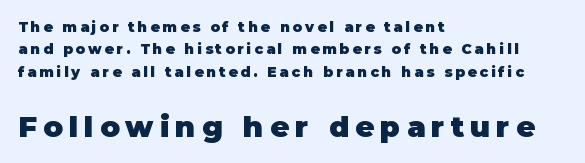
Is the block centered? No — it sits flush against the left margin. Characters follow at a spacing far wider than the type designer built in. The axis of the letterforms is exactly vertical. The lower block of text is set noticeably larger than the block above it. Lines of text with bare space underneath. Think of a printed novel: that variable character pitch is what you see here.
